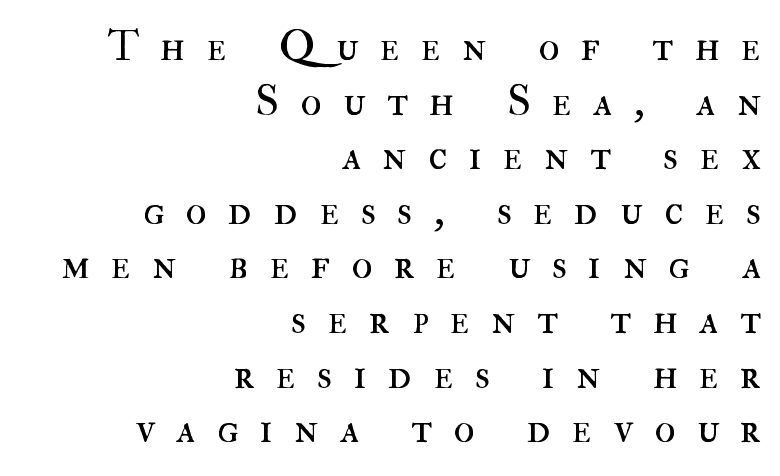
One-word summary of the alignment: right. Evenly set lines give the paragraph a standard silhouette. Character widths vary here, with narrow letters taking less room than wide ones. Caption: face not bold, strokes unweighted.
